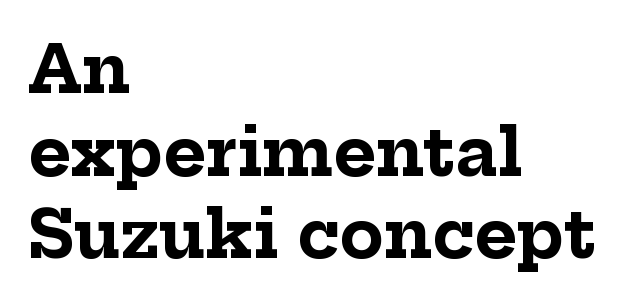
Q: Is the text bold? A: Yes.
Q: Is the text italic (slanted)? A: No, it is upright.
Q: Is the typeface a serif or a sans-serif typeface? A: Serif.
Q: Is the text underlined? A: No.
Q: How is the paragraph aligned? A: Left-aligned.
Q: Is the spacing between letters normal or unusually wide? A: Normal.
Q: Is the spacing between lines tight, normal or loose? A: Normal.
Q: Width (condensed, normal, or wide)? A: Normal.
Q: Stroke contrast? A: Low.
Q: x-height? A: Medium.
Q: Monospaced? A: No.
